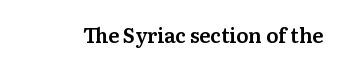
These lines keep a tight, regular rhythm from letter to letter. Unmarked baselines from the first word to the last. Italic: no, the glyphs are upright roman.
